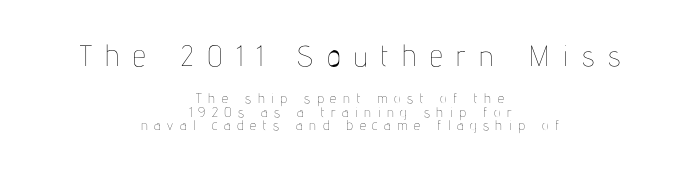
{"italic": "no", "bold": "no", "weight": "thin", "width": "condensed", "stroke_contrast": "low", "x_height": "medium", "monospaced": "no", "underline": "no", "align": "center", "line_spacing": "tight", "line_spacing_ratio": 0.97, "letter_spacing": "wide", "letter_spacing_em": 0.47, "larger_block": "first", "size_ratio": 2.07, "glyph_px": 29}
